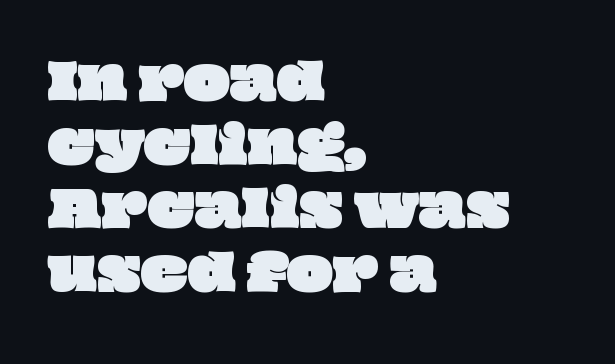
Q: Is the text underlined? A: No.
Q: How is the paragraph aligned? A: Left-aligned.
Q: Is the spacing between letters normal or unusually wide? A: Normal.
Q: Is the spacing between lines tight, normal or loose? A: Normal.
Q: Width (condensed, normal, or wide)? A: Wide.
Q: Stroke contrast? A: Low.
Q: x-height? A: Large.
Q: Monospaced? A: No.
